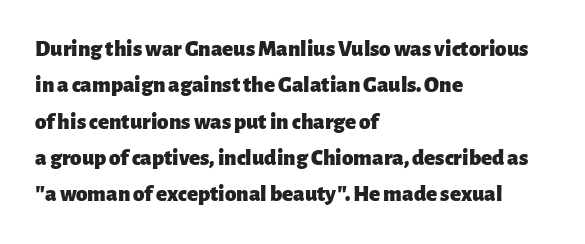
Q: Is the text bold? A: Yes.
Q: Is the text italic (slanted)? A: No, it is upright.
Q: Is the text underlined? A: No.
Q: How is the paragraph aligned? A: Left-aligned.
Q: Is the spacing between letters normal or unusually wide? A: Normal.
Q: Is the spacing between lines tight, normal or loose? A: Normal.
